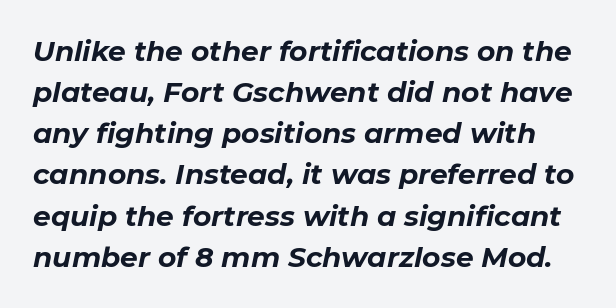
Varying glyph widths throughout — classic text-font behaviour. The specimen omits any rule beneath the text block's lines. Honestly, the letter spacing is just normal — you wouldn't notice it. The passage shown stacks its lines at a standard gap.
